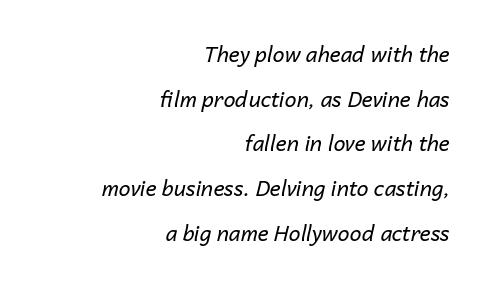
Q: Is the text bold? A: No.
Q: Is the text italic (slanted)? A: Yes, it leans right by about 14 degrees.
Q: Is the text underlined? A: No.
Q: How is the paragraph aligned? A: Right-aligned.
Q: Is the spacing between letters normal or unusually wide? A: Normal.
Q: Is the spacing between lines tight, normal or loose? A: Loose.
